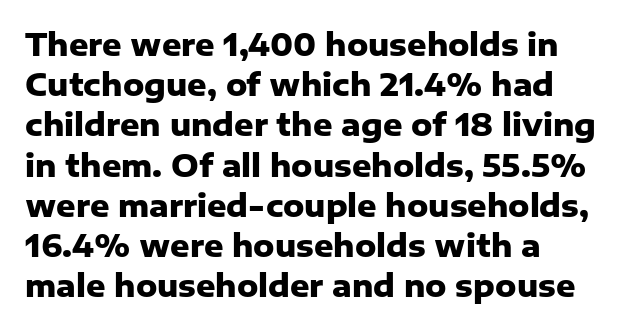
The image shows 30 px heavy sans-serif type, upright; set left-aligned, normal line spacing (1.34x), normal letter spacing, not underlined; low stroke contrast and a medium x-height.
